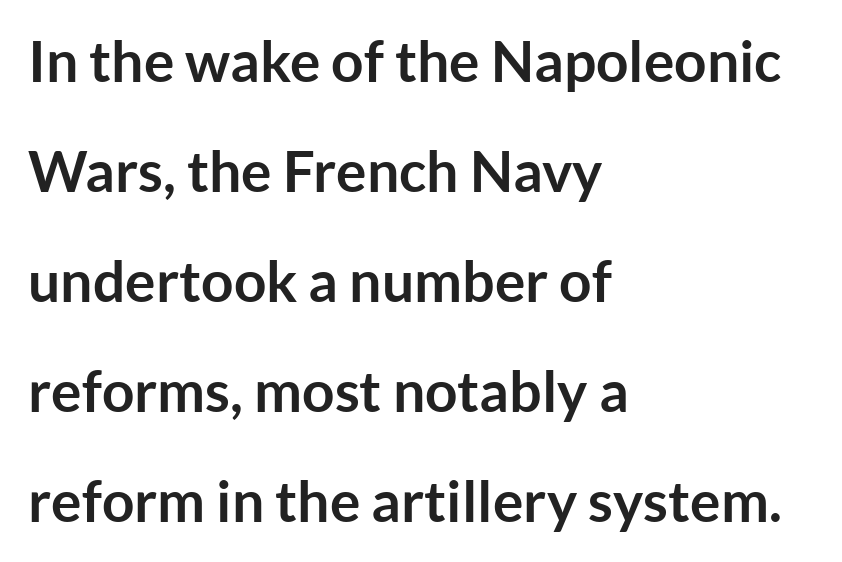
The image shows 57 px semibold sans-serif type, upright; set left-aligned, loose line spacing (1.93x), normal letter spacing, not underlined; low stroke contrast and a medium x-height.
